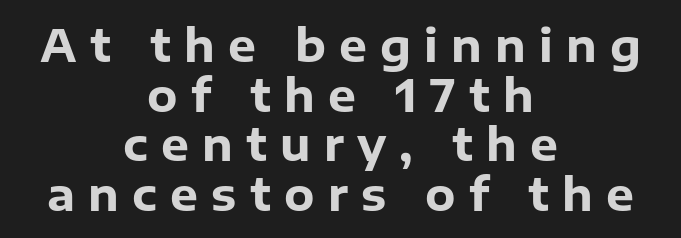
Someone cranked the tracking dial way up on this one. These words are printed bold, with thick strokes throughout. Line starts and ends both wander, symmetrically. What kind of face is this? One without serifs — a sans.
